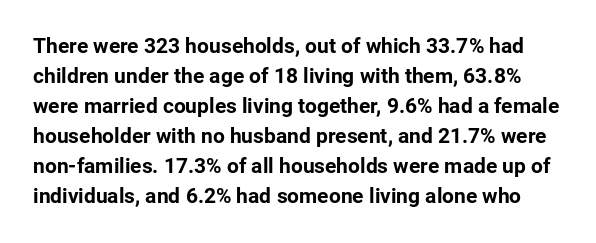
Q: Is the text bold? A: Yes.
Q: Is the text italic (slanted)? A: No, it is upright.
Q: Is the text underlined? A: No.
Q: Is the spacing between letters normal or unusually wide? A: Normal.
Q: Is the spacing between lines tight, normal or loose? A: Normal.
